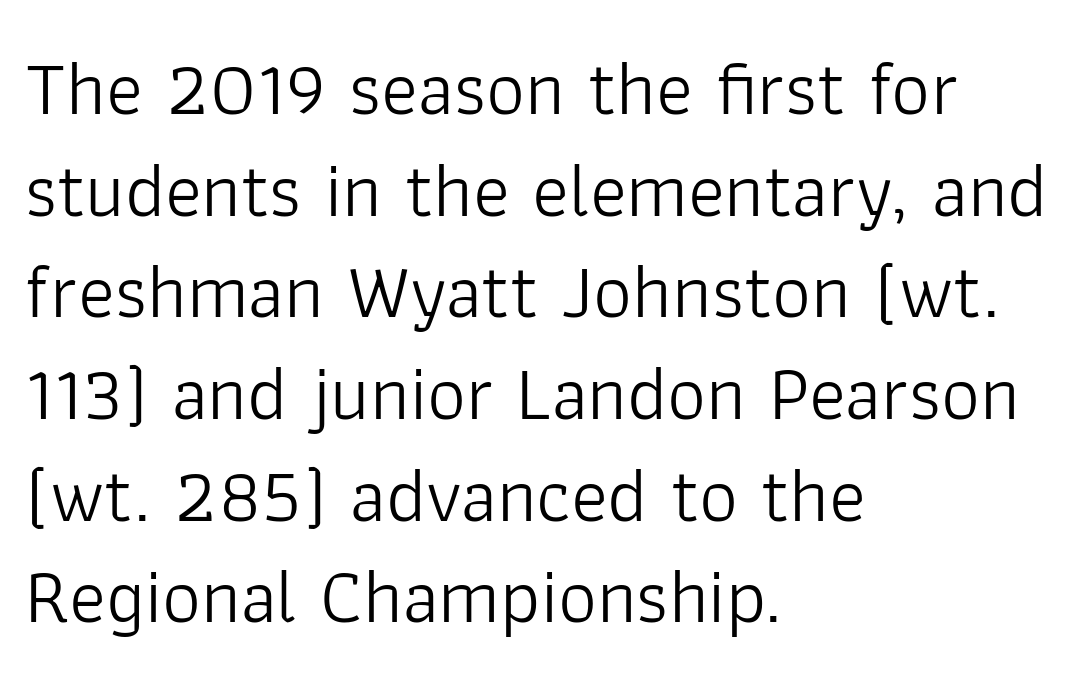
{"serif": "no", "italic": "no", "bold": "no", "weight": "light", "width": "normal", "stroke_contrast": "low", "x_height": "medium", "monospaced": "no", "underline": "no", "align": "left", "line_spacing": "normal", "line_spacing_ratio": 1.32, "letter_spacing": "normal", "letter_spacing_em": 0.0, "glyph_px": 77}
